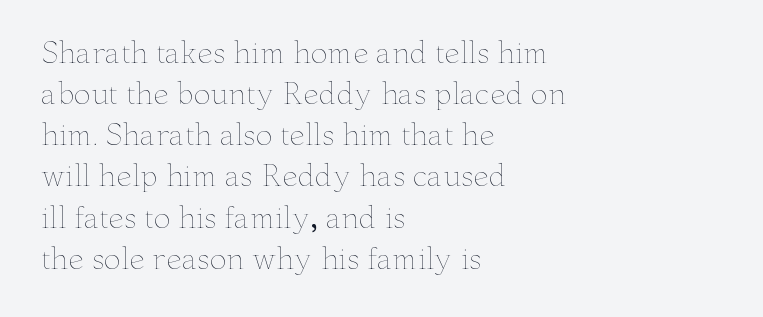
The string is rendered with underlining switched off. A typesetter would call this zero additional tracking. Quick note: not italic, upright. The passage shown is not bold in any degree. The face used here is proportionally spaced, like ordinary book or web type.
